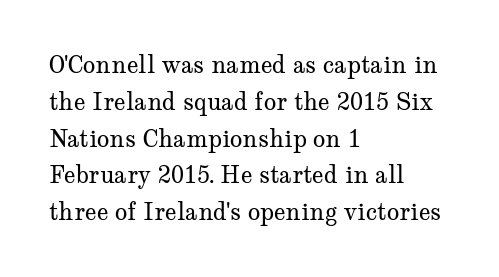
Q: Is the text bold? A: No.
Q: Is the text italic (slanted)? A: No, it is upright.
Q: Is the text underlined? A: No.
Q: How is the paragraph aligned? A: Left-aligned.
Q: Is the spacing between letters normal or unusually wide? A: Normal.
Q: Is the spacing between lines tight, normal or loose? A: Normal.
